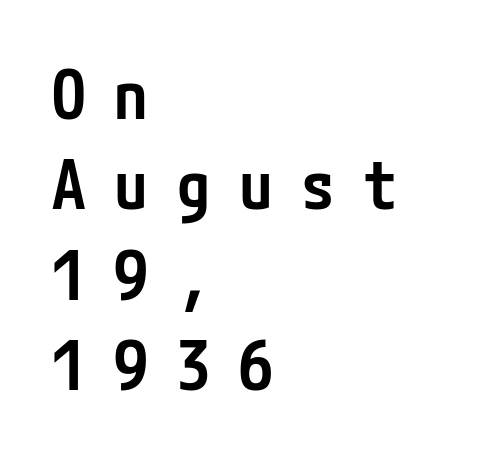
The image shows 67 px semibold, condensed sans-serif type, upright; set left-aligned, normal line spacing (1.35x), unusually wide letter spacing (+0.43 em), not underlined; low stroke contrast and a medium x-height.
